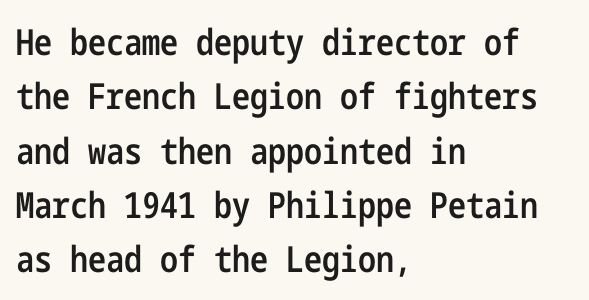
Q: Is the text bold? A: Semi-bold.
Q: Is the text italic (slanted)? A: No, it is upright.
Q: Is the typeface a serif or a sans-serif typeface? A: Sans-serif.
Q: Is the text underlined? A: No.
Q: How is the paragraph aligned? A: Left-aligned.
Q: Is the spacing between letters normal or unusually wide? A: Normal.
Q: Is the spacing between lines tight, normal or loose? A: Normal.
Q: Width (condensed, normal, or wide)? A: Condensed.
Q: Stroke contrast? A: Low.
Q: x-height? A: Medium.
